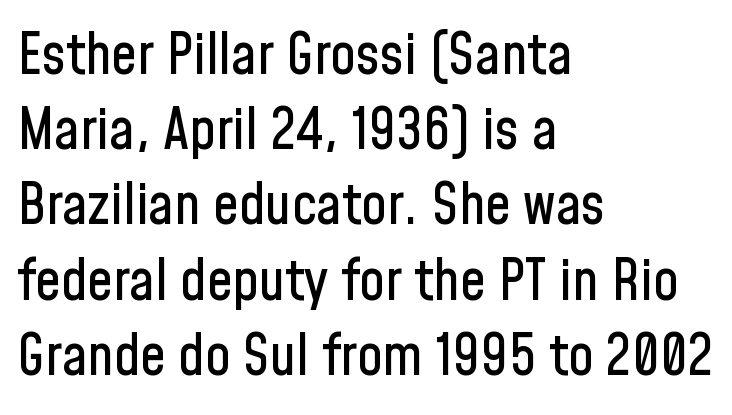
You could not count columns in this text — the font is proportionally spaced. Honestly, the row spacing looks completely unremarkable. A classic flush-left, rag-right setting is used for this passage. Characters remain perfectly vertical along every line. This rendering features lettering with no underline.
